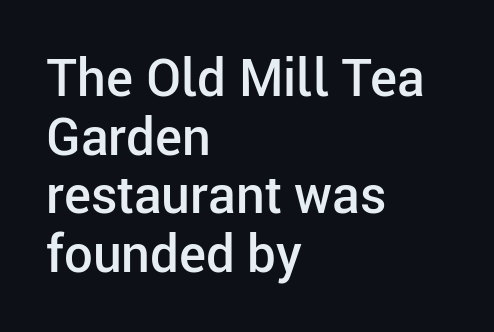
Q: Is the text bold? A: Semi-bold.
Q: Is the text italic (slanted)? A: No, it is upright.
Q: Is the typeface a serif or a sans-serif typeface? A: Sans-serif.
Q: Is the text underlined? A: No.
Q: How is the paragraph aligned? A: Left-aligned.
Q: Is the spacing between letters normal or unusually wide? A: Normal.
Q: Is the spacing between lines tight, normal or loose? A: Tight.
Q: Width (condensed, normal, or wide)? A: Normal.
Q: Stroke contrast? A: Low.
Q: x-height? A: Medium.
Q: Monospaced? A: No.
